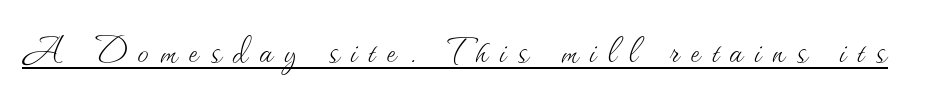
{"bold": "no", "weight": "thin", "width": "normal", "stroke_contrast": "medium", "x_height": "small", "monospaced": "no", "underline": "yes", "letter_spacing": "wide", "letter_spacing_em": 0.26, "glyph_px": 45}
